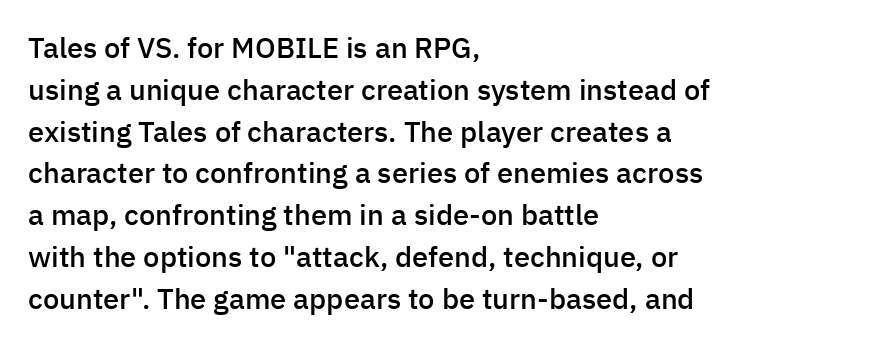
{"serif": "no", "italic": "no", "bold": "semi", "weight": "semibold", "width": "normal", "stroke_contrast": "low", "x_height": "medium", "monospaced": "no", "underline": "no", "align": "left", "line_spacing": "normal", "line_spacing_ratio": 1.44, "letter_spacing": "normal", "letter_spacing_em": 0.0, "glyph_px": 29}
